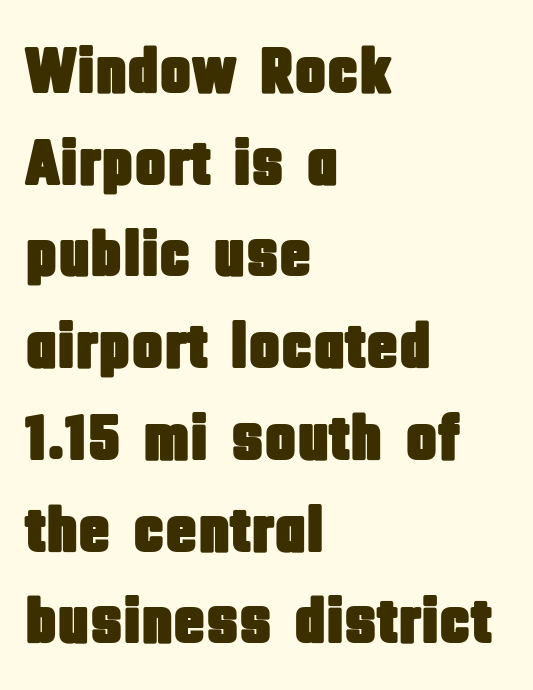
The image shows 66 px condensed sans-serif type, upright; set left-aligned, normal line spacing (1.39x), normal letter spacing, not underlined; low stroke contrast and a large x-height.
